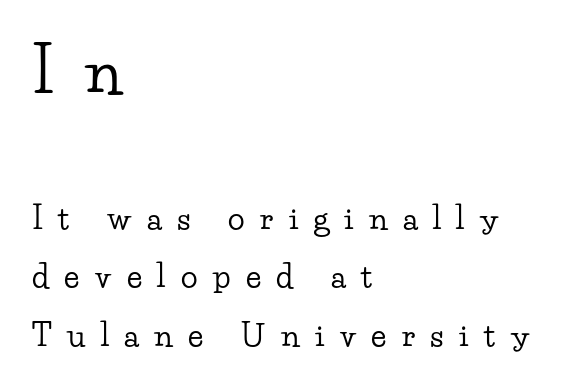
{"serif": "yes", "italic": "no", "width": "wide", "stroke_contrast": "low", "x_height": "small", "monospaced": "no", "underline": "no", "align": "left", "line_spacing_ratio": 1.88, "letter_spacing": "wide", "letter_spacing_em": 0.5, "larger_block": "first", "size_ratio": 2.0, "glyph_px": 62}
